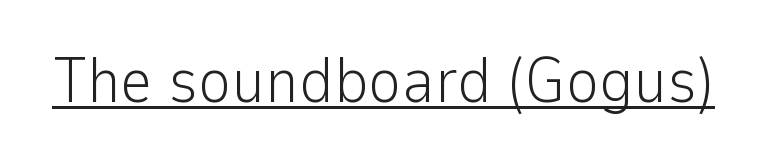
The rendering uses natural spacing where letterforms have individual widths. There is no visible air inserted between adjacent glyphs. Quick note: underline on. Regarding serifs, this sample does without them.
